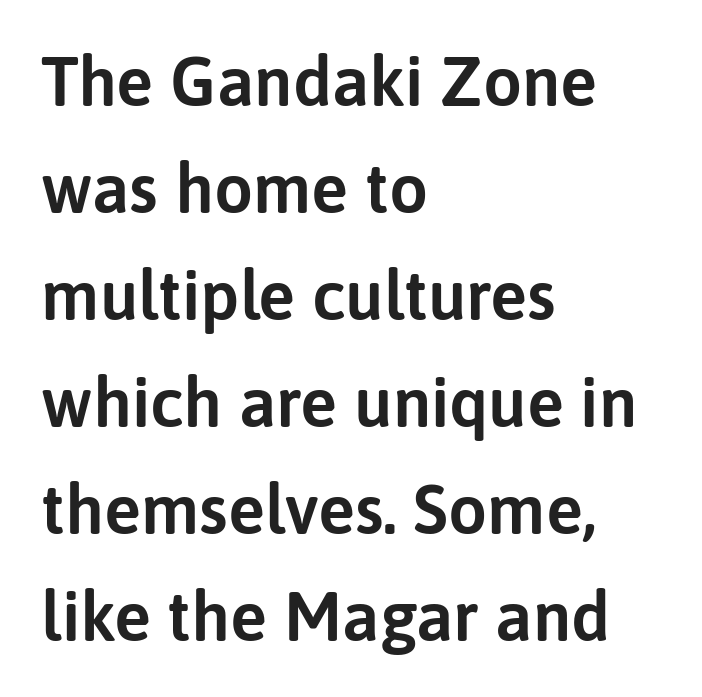
Q: Is the text italic (slanted)? A: No, it is upright.
Q: Is the typeface a serif or a sans-serif typeface? A: Sans-serif.
Q: Is the text underlined? A: No.
Q: How is the paragraph aligned? A: Left-aligned.
Q: Is the spacing between letters normal or unusually wide? A: Normal.
Q: Is the spacing between lines tight, normal or loose? A: Normal.
Q: Width (condensed, normal, or wide)? A: Normal.
Q: Stroke contrast? A: Low.
Q: x-height? A: Medium.
Q: Monospaced? A: No.
